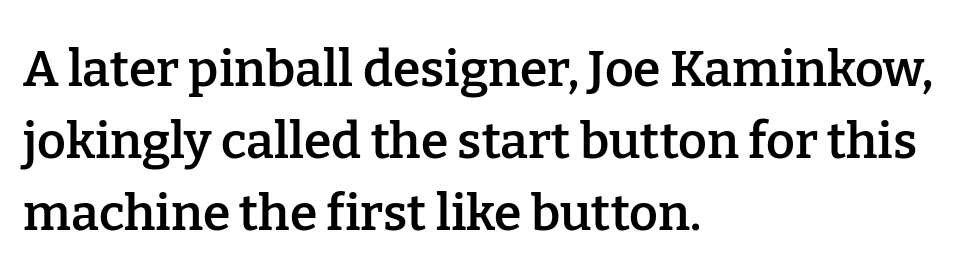
{"serif": "yes", "italic": "no", "bold": "semi", "weight": "semibold", "width": "normal", "stroke_contrast": "low", "x_height": "medium", "monospaced": "no", "underline": "no", "align": "left", "line_spacing": "normal", "line_spacing_ratio": 1.44, "letter_spacing": "normal", "letter_spacing_em": 0.0, "glyph_px": 50}
